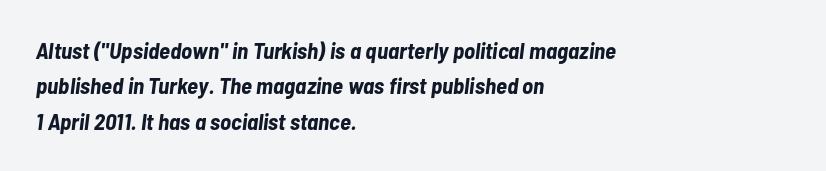
The image shows 23 px bold type, italic (leaning right); set left-aligned, normal line spacing (1.54x), normal letter spacing, not underlined.
